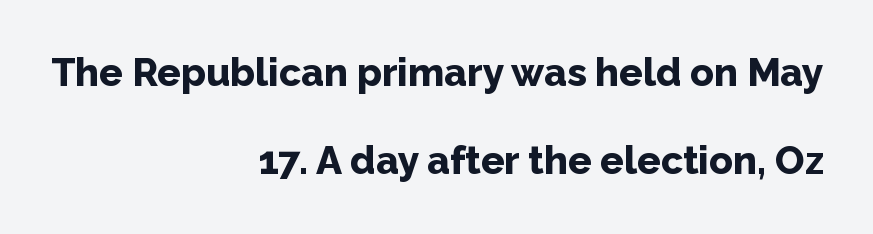
The image shows 39 px bold sans-serif type, upright; set right-aligned, loose line spacing (2.26x), normal letter spacing, not underlined; low stroke contrast and a medium x-height.
